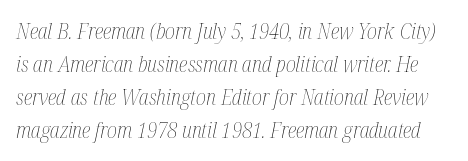
{"italic": "yes", "lean": "right", "slant_degrees": 12, "bold": "no", "underline": "no", "line_spacing": "normal", "line_spacing_ratio": 1.57, "letter_spacing": "normal", "letter_spacing_em": 0.0, "glyph_px": 21}
